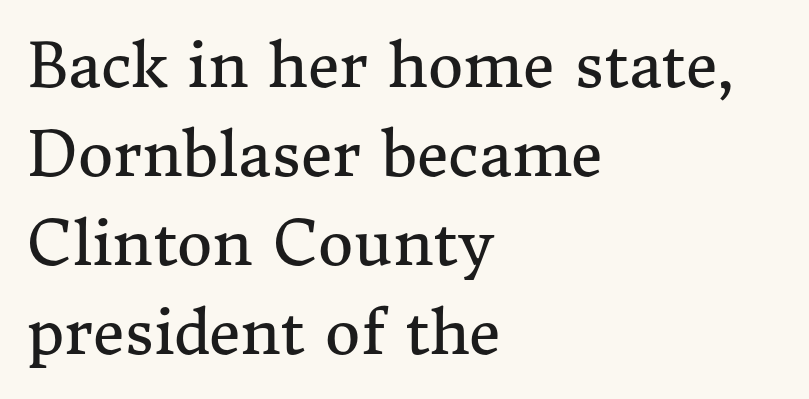
The face used here is proportionally spaced, like ordinary book or web type. Every stem runs plumb, perpendicular to the baseline. The rag falls on the right side of this text block. Reading down the column, the eye jumps a familiar distance to each next line. Typographically, this falls in the serif category. Inter-character spacing is left at the font's built-in metrics.
